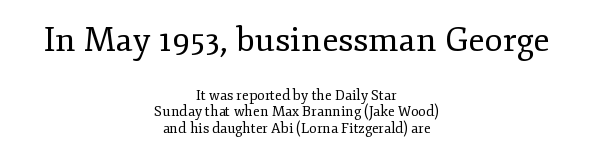
{"serif": "yes", "italic": "no", "bold": "no", "weight": "regular", "width": "normal", "stroke_contrast": "low", "x_height": "small", "monospaced": "no", "underline": "no", "align": "center", "line_spacing_ratio": 1.19, "letter_spacing": "normal", "letter_spacing_em": 0.0, "larger_block": "first", "size_ratio": 2.43, "glyph_px": 34}
